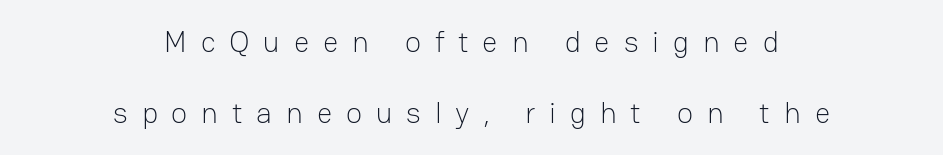
The image shows 30 px light sans-serif type, upright; set centered, loose line spacing (2.37x), unusually wide letter spacing (+0.46 em), not underlined; low stroke contrast and a medium x-height.
